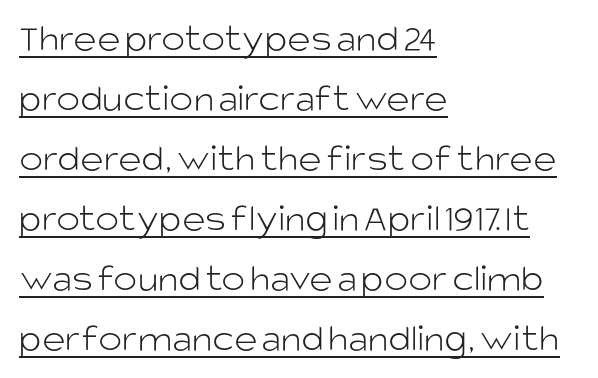
The weight would be labelled regular, book, light, or lighter still. Casual observation: everything's shoved over to the left. Quick note: not italic, upright. The string is rendered with underlining switched on. The letters carry no serifs — their stems end cleanly without finishing strokes. Leading: standard.
